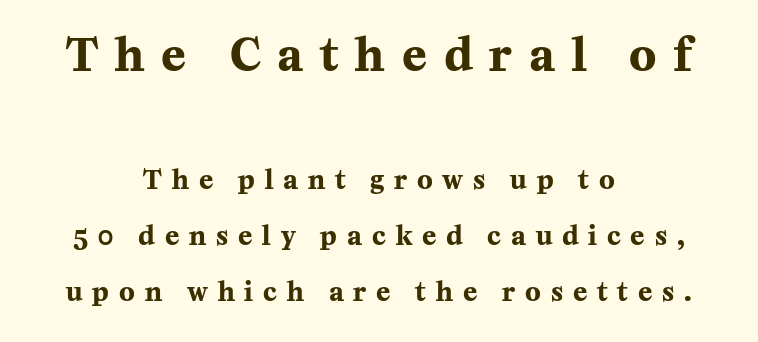
Has an underline been added? It has not. Character widths vary here, with narrow letters taking less room than wide ones. Summary of weight: heavy, a full bold. It's the straight-up-and-down kind of type.
